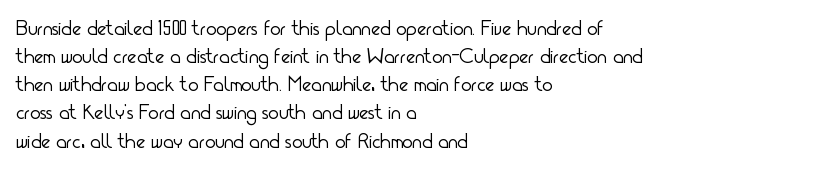
Q: Is the text bold? A: No.
Q: Is the text italic (slanted)? A: No, it is upright.
Q: Is the text underlined? A: No.
Q: How is the paragraph aligned? A: Left-aligned.
Q: Is the spacing between letters normal or unusually wide? A: Normal.
Q: Is the spacing between lines tight, normal or loose? A: Normal.
